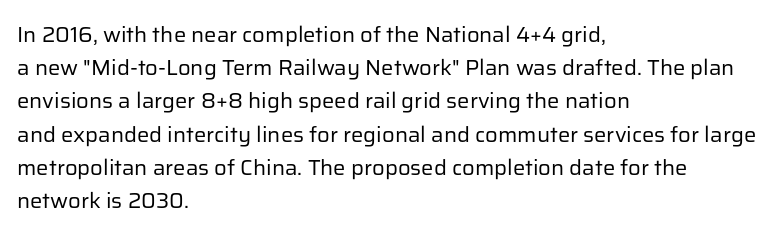
Q: Is the text bold? A: No.
Q: Is the text italic (slanted)? A: No, it is upright.
Q: Is the text underlined? A: No.
Q: How is the paragraph aligned? A: Left-aligned.
Q: Is the spacing between letters normal or unusually wide? A: Normal.
Q: Is the spacing between lines tight, normal or loose? A: Normal.
